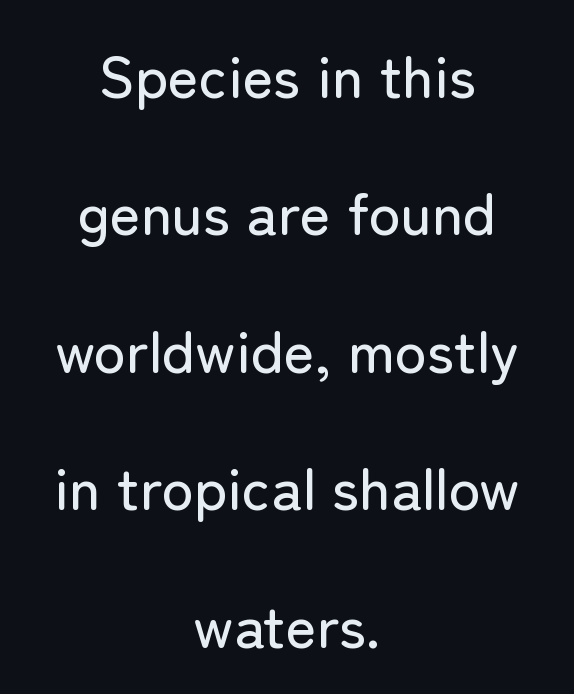
Q: Is the text italic (slanted)? A: No, it is upright.
Q: Is the typeface a serif or a sans-serif typeface? A: Sans-serif.
Q: Is the text underlined? A: No.
Q: How is the paragraph aligned? A: Centered.
Q: Is the spacing between letters normal or unusually wide? A: Normal.
Q: Is the spacing between lines tight, normal or loose? A: Loose.
Q: Width (condensed, normal, or wide)? A: Normal.
Q: Stroke contrast? A: Low.
Q: x-height? A: Medium.
Q: Monospaced? A: No.
